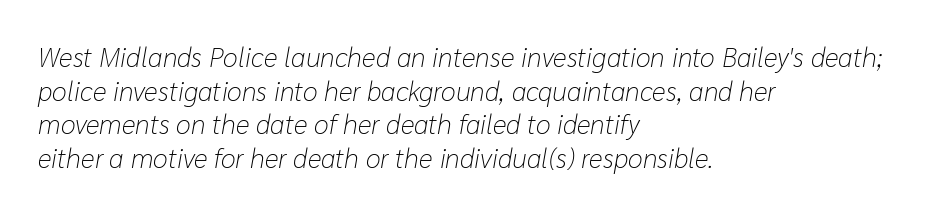
Q: Is the text bold? A: No.
Q: Is the text italic (slanted)? A: Yes, it leans right by about 10 degrees.
Q: Is the text underlined? A: No.
Q: How is the paragraph aligned? A: Left-aligned.
Q: Is the spacing between letters normal or unusually wide? A: Normal.
Q: Is the spacing between lines tight, normal or loose? A: Normal.
